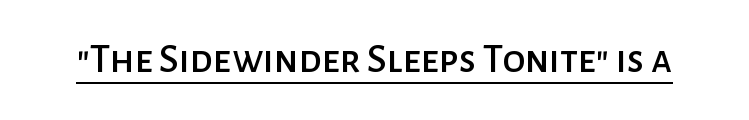
Tracking value appears to be zero — textbook default spacing. Rendered with straight, roman letterforms. Is this a fixed-width face? No — the glyphs have proportional, varying widths. The typesetter has applied underlining to the passage shown.
